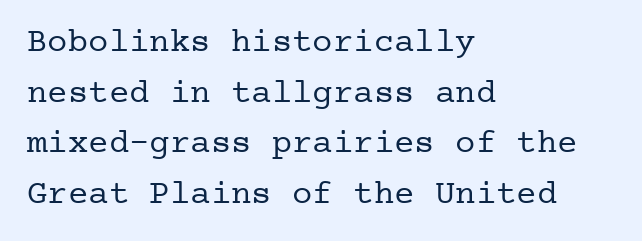
The font sits on the lighter half of the weight spectrum, regular included. A typesetter would mark this as roman, not italic. The horizontal fit of the characters is conventional and even. Regarding leading, the lines here are spaced in the standard way. Every row of glyphs begins at an identical x-position on the left.
